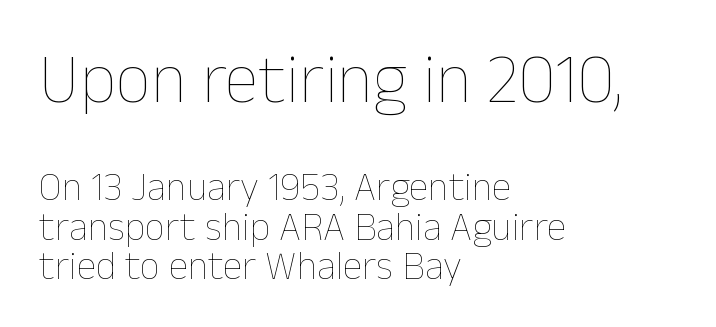
{"italic": "no", "bold": "no", "weight": "thin", "width": "normal", "stroke_contrast": "low", "x_height": "medium", "monospaced": "no", "underline": "no", "align": "left", "line_spacing": "tight", "line_spacing_ratio": 0.99, "letter_spacing": "normal", "letter_spacing_em": 0.0, "larger_block": "first", "size_ratio": 1.75, "glyph_px": 70}
